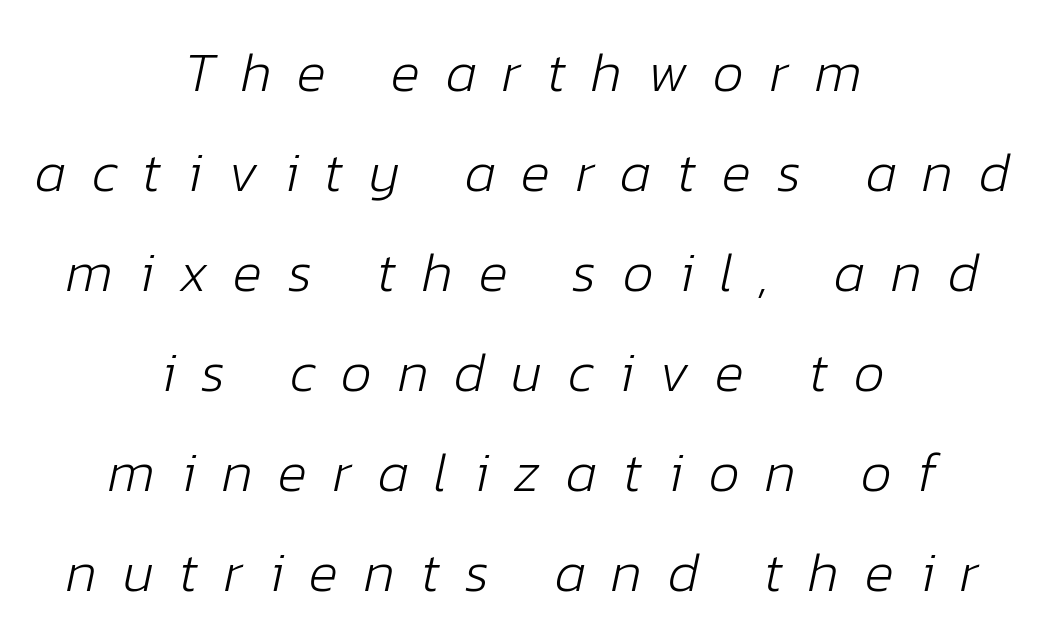
{"italic": "yes", "lean": "right", "slant_degrees": 12, "bold": "no", "weight": "light", "width": "normal", "stroke_contrast": "low", "x_height": "medium", "monospaced": "no", "underline": "no", "align": "center", "line_spacing_ratio": 1.82, "letter_spacing": "wide", "letter_spacing_em": 0.47, "glyph_px": 55}
